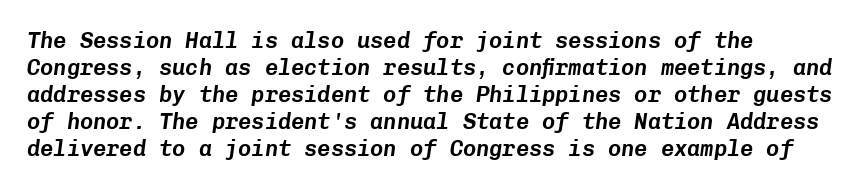
Posture: slanted. This sample is left-justified, so line endings fall wherever the words run out. Letter spacing: default. Check under the words: just untouched page.
